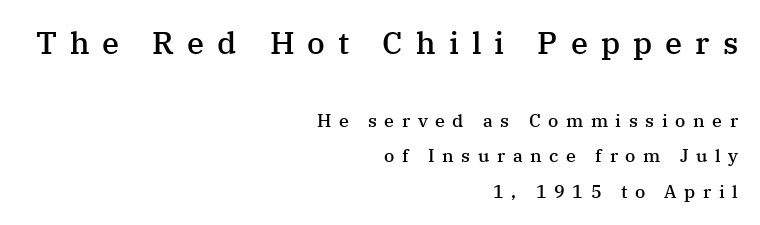
Q: Is the text bold? A: Semi-bold.
Q: Is the text italic (slanted)? A: No, it is upright.
Q: Is the typeface a serif or a sans-serif typeface? A: Serif.
Q: Is the text underlined? A: No.
Q: How is the paragraph aligned? A: Right-aligned.
Q: Is the spacing between letters normal or unusually wide? A: Unusually wide.
Q: Is the spacing between lines tight, normal or loose? A: Loose.
Q: Which block of text is set in a larger size, the first (top) or the second (bottom)? A: The first (top) one.
Q: Width (condensed, normal, or wide)? A: Normal.
Q: Stroke contrast? A: Medium.
Q: x-height? A: Medium.
Q: Monospaced? A: No.
